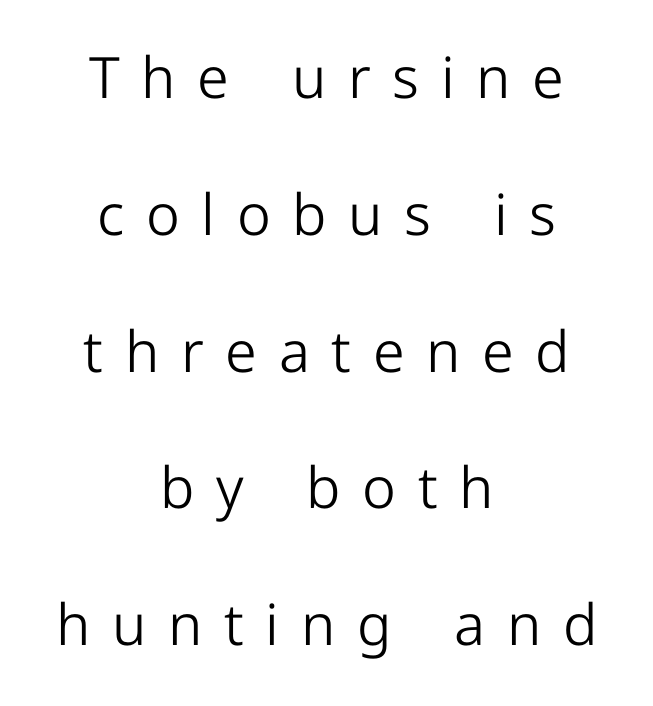
Q: Is the text bold? A: No.
Q: Is the text italic (slanted)? A: No, it is upright.
Q: Is the typeface a serif or a sans-serif typeface? A: Sans-serif.
Q: Is the text underlined? A: No.
Q: How is the paragraph aligned? A: Centered.
Q: Is the spacing between letters normal or unusually wide? A: Unusually wide.
Q: Is the spacing between lines tight, normal or loose? A: Loose.
Q: Width (condensed, normal, or wide)? A: Normal.
Q: Stroke contrast? A: Low.
Q: x-height? A: Medium.
Q: Monospaced? A: No.
